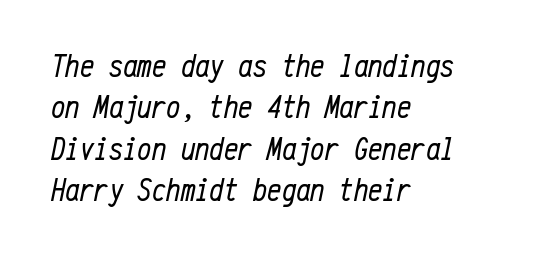
Q: Is the text bold? A: No.
Q: Is the text italic (slanted)? A: Yes, it leans right by about 12 degrees.
Q: Is the text underlined? A: No.
Q: How is the paragraph aligned? A: Left-aligned.
Q: Is the spacing between letters normal or unusually wide? A: Normal.
Q: Is the spacing between lines tight, normal or loose? A: Normal.
Q: Width (condensed, normal, or wide)? A: Condensed.
Q: Stroke contrast? A: Low.
Q: x-height? A: Medium.
Q: Monospaced? A: Yes.
